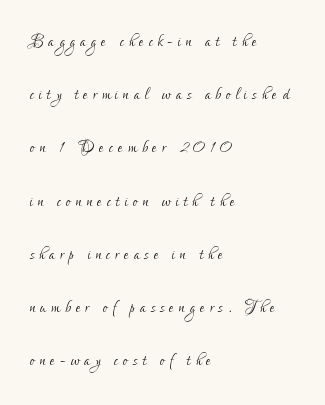
{"bold": "no", "underline": "no", "align": "left", "line_spacing": "loose", "line_spacing_ratio": 2.42, "letter_spacing": "wide", "letter_spacing_em": 0.22, "glyph_px": 22}
